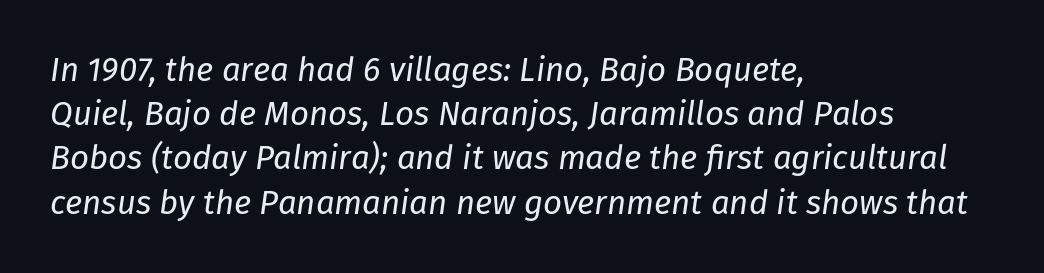
The lines in this sample share a left origin and differ only in where they stop. Designer's note — italics engaged. No letter is thick-stroked: the sample isn't bold. A clean baseline with only descenders dipping below it. You could not count columns in this text — the font is proportionally spaced.
